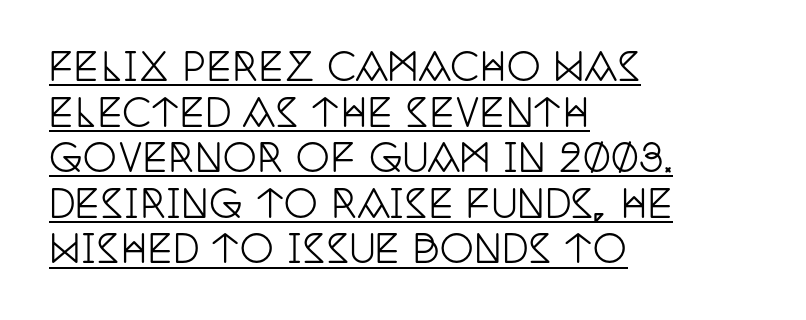
The image shows 38 px condensed serif type, upright; set left-aligned, line spacing 1.2x, normal letter spacing, underlined; low stroke contrast and a large x-height.
